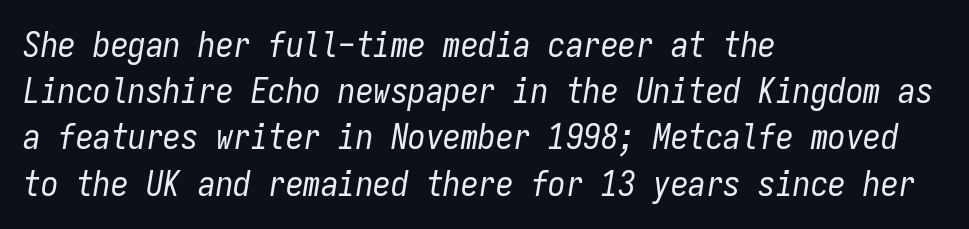
Q: Is the text bold? A: No.
Q: Is the text italic (slanted)? A: Yes, it leans right by about 9 degrees.
Q: Is the text underlined? A: No.
Q: How is the paragraph aligned? A: Left-aligned.
Q: Is the spacing between letters normal or unusually wide? A: Normal.
Q: Is the spacing between lines tight, normal or loose? A: Normal.
Q: Width (condensed, normal, or wide)? A: Condensed.
Q: Stroke contrast? A: Low.
Q: x-height? A: Medium.
Q: Monospaced? A: Yes.
